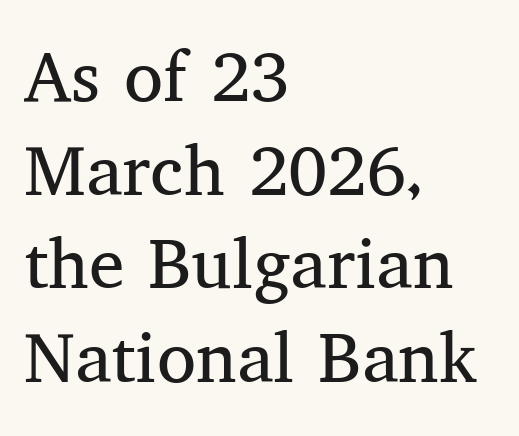
Q: Is the text bold? A: No.
Q: Is the text italic (slanted)? A: No, it is upright.
Q: Is the typeface a serif or a sans-serif typeface? A: Serif.
Q: Is the text underlined? A: No.
Q: How is the paragraph aligned? A: Left-aligned.
Q: Is the spacing between letters normal or unusually wide? A: Normal.
Q: Is the spacing between lines tight, normal or loose? A: Normal.
Q: Width (condensed, normal, or wide)? A: Normal.
Q: Stroke contrast? A: Medium.
Q: x-height? A: Medium.
Q: Monospaced? A: No.
